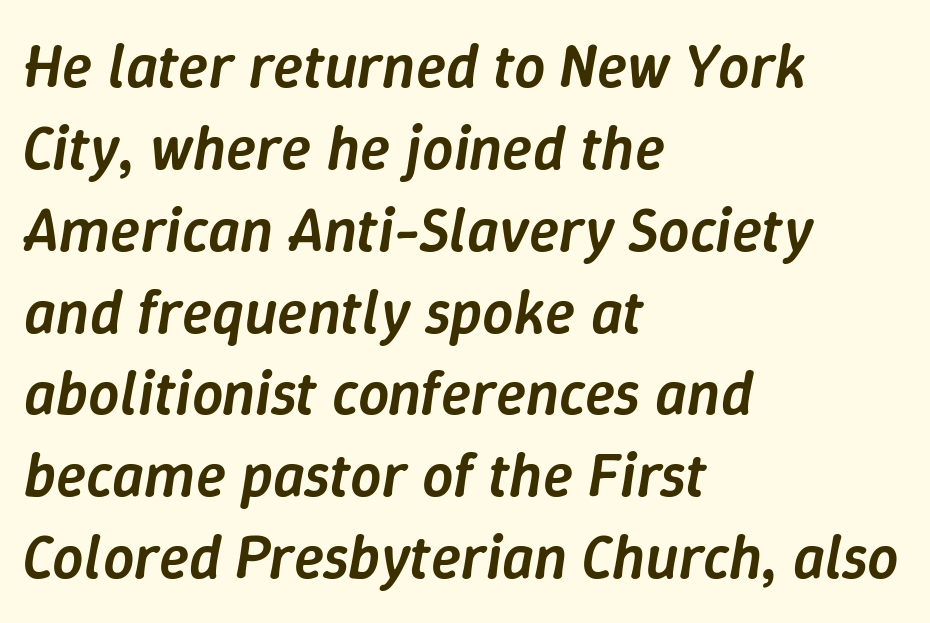
Q: Is the text bold? A: Semi-bold.
Q: Is the text italic (slanted)? A: Yes, it leans right by about 9 degrees.
Q: Is the text underlined? A: No.
Q: How is the paragraph aligned? A: Left-aligned.
Q: Is the spacing between letters normal or unusually wide? A: Normal.
Q: Is the spacing between lines tight, normal or loose? A: Normal.
Q: Width (condensed, normal, or wide)? A: Normal.
Q: Stroke contrast? A: Low.
Q: x-height? A: Medium.
Q: Monospaced? A: No.
